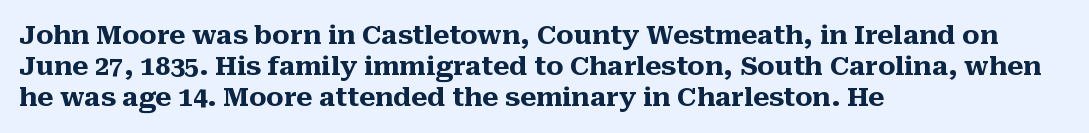
{"italic": "no", "bold": "yes", "underline": "no", "align": "left", "line_spacing_ratio": 1.2, "letter_spacing": "normal", "letter_spacing_em": 0.0, "glyph_px": 26}
